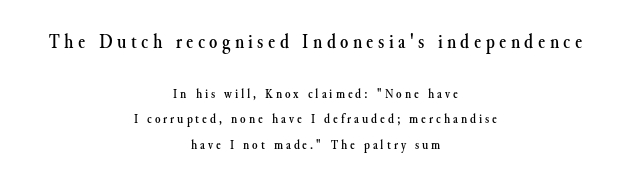
The rendering positions every line midway between the sides. In this sample the first text group is rendered at the bigger scale. The axis of the letterforms is exactly vertical. Each word looks stretched out because of the extra space between its letters. The specimen omits any rule beneath the text block's lines.
